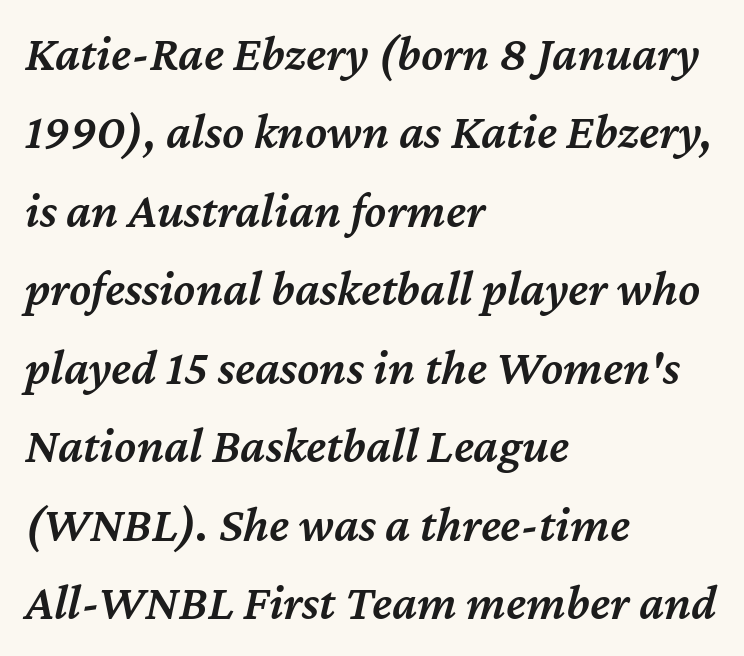
The image shows 50 px semibold type, italic (leaning right); set left-aligned, normal line spacing (1.57x), normal letter spacing, not underlined; medium stroke contrast and a medium x-height.
